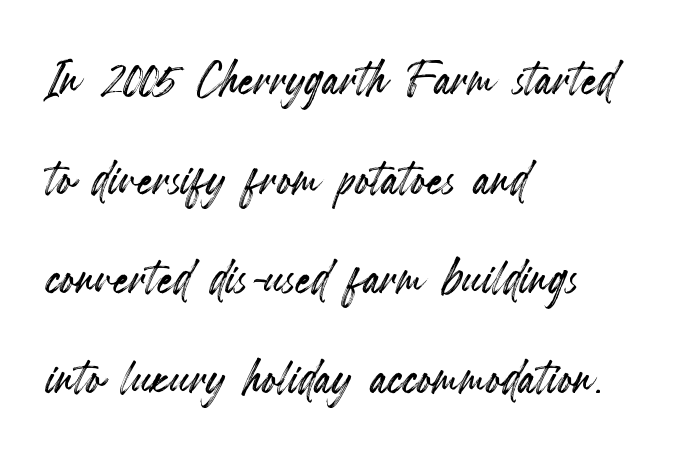
Q: Is the text italic (slanted)? A: Yes.
Q: Is the text underlined? A: No.
Q: How is the paragraph aligned? A: Left-aligned.
Q: Is the spacing between letters normal or unusually wide? A: Normal.
Q: Is the spacing between lines tight, normal or loose? A: Normal.
Q: Width (condensed, normal, or wide)? A: Condensed.
Q: x-height? A: Small.
Q: Monospaced? A: No.
